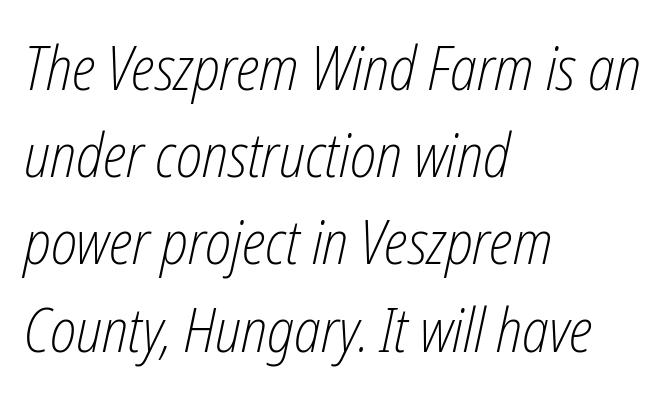
The specimen omits any rule beneath the text block's lines. The whole block is typeset with a tilt. Inter-character spacing is left at the font's built-in metrics. Varying glyph widths throughout — classic text-font behaviour.
